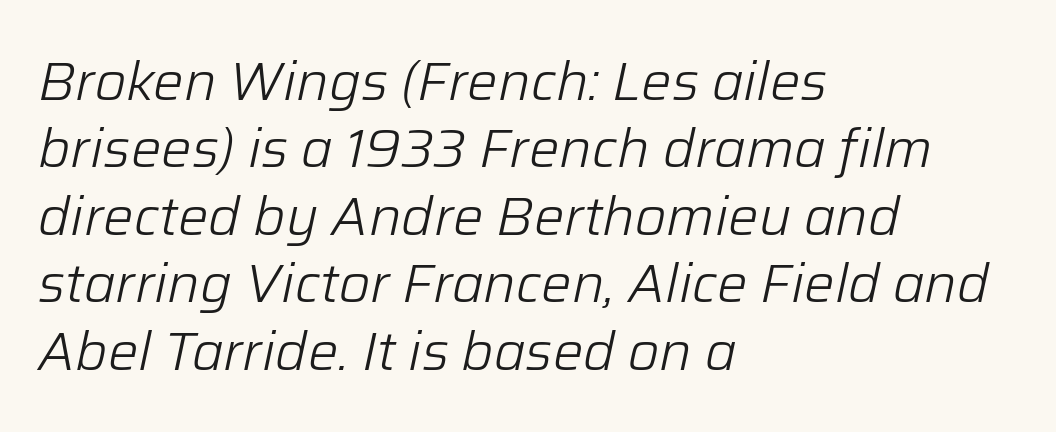
Q: Is the text bold? A: No.
Q: Is the text italic (slanted)? A: Yes, it leans right by about 12 degrees.
Q: Is the text underlined? A: No.
Q: How is the paragraph aligned? A: Left-aligned.
Q: Is the spacing between letters normal or unusually wide? A: Normal.
Q: Is the spacing between lines tight, normal or loose? A: Normal.
Q: Width (condensed, normal, or wide)? A: Normal.
Q: Stroke contrast? A: Low.
Q: x-height? A: Medium.
Q: Monospaced? A: No.
